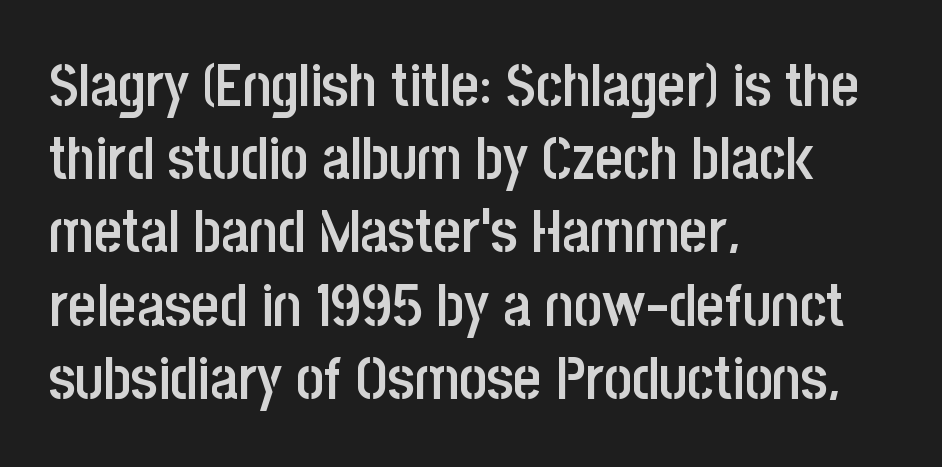
The lettering stays uniformly vertical, giving the passage a roman look. Each letter keeps its own natural width here, so spacing adapts to shape. The designer went with a sans here, leaving each stem footless. Line starts are locked; line ends wander. Anything drawn beneath the words? Only blank space.
